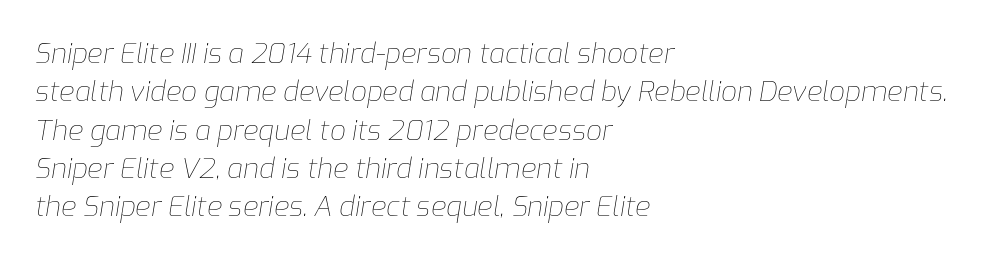
{"italic": "yes", "lean": "right", "slant_degrees": 9, "bold": "no", "weight": "thin", "width": "normal", "stroke_contrast": "low", "x_height": "medium", "monospaced": "no", "underline": "no", "align": "left", "line_spacing": "normal", "line_spacing_ratio": 1.37, "letter_spacing": "normal", "letter_spacing_em": 0.0, "glyph_px": 28}
